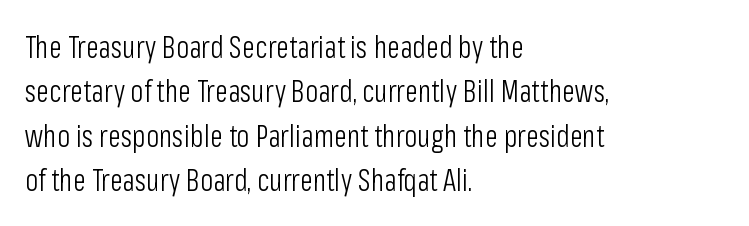
{"serif": "no", "italic": "no", "bold": "no", "weight": "light", "width": "condensed", "stroke_contrast": "low", "x_height": "medium", "monospaced": "no", "underline": "no", "align": "left", "line_spacing": "normal", "line_spacing_ratio": 1.48, "letter_spacing": "normal", "letter_spacing_em": 0.0, "glyph_px": 30}
